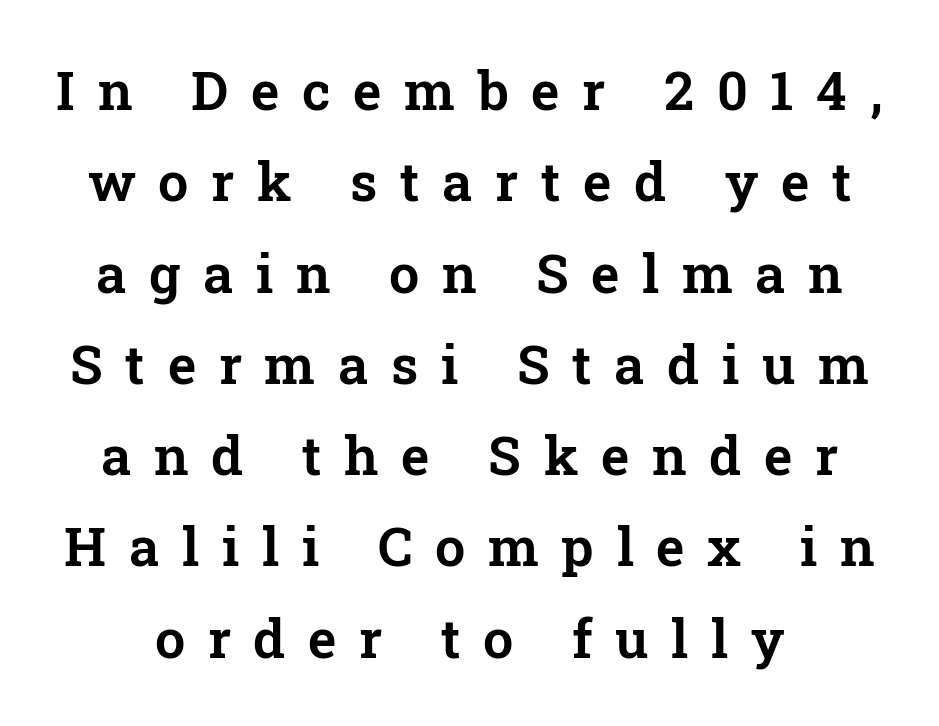
{"serif": "yes", "italic": "no", "width": "normal", "stroke_contrast": "low", "x_height": "medium", "monospaced": "no", "underline": "no", "line_spacing": "normal", "line_spacing_ratio": 1.69, "letter_spacing": "wide", "letter_spacing_em": 0.42, "glyph_px": 54}
